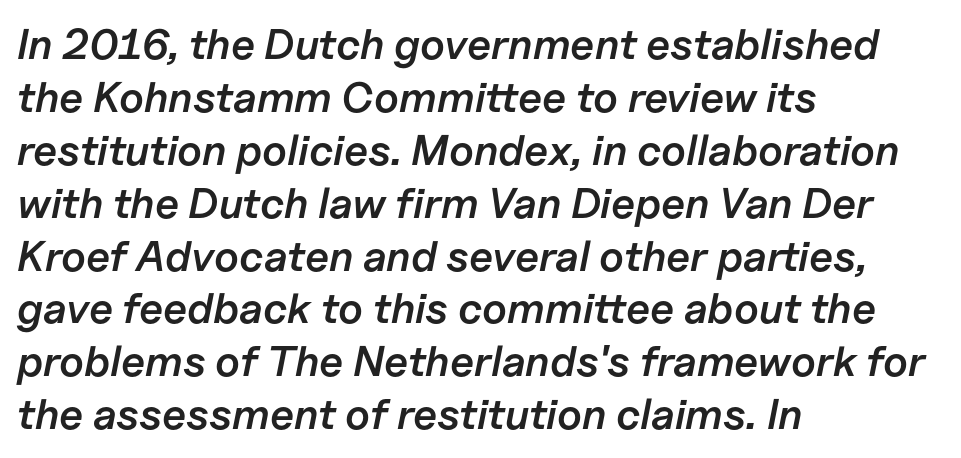
Q: Is the text bold? A: Semi-bold.
Q: Is the text italic (slanted)? A: Yes, it leans right by about 11 degrees.
Q: Is the text underlined? A: No.
Q: How is the paragraph aligned? A: Left-aligned.
Q: Is the spacing between letters normal or unusually wide? A: Normal.
Q: Width (condensed, normal, or wide)? A: Normal.
Q: Stroke contrast? A: Low.
Q: x-height? A: Medium.
Q: Monospaced? A: No.
